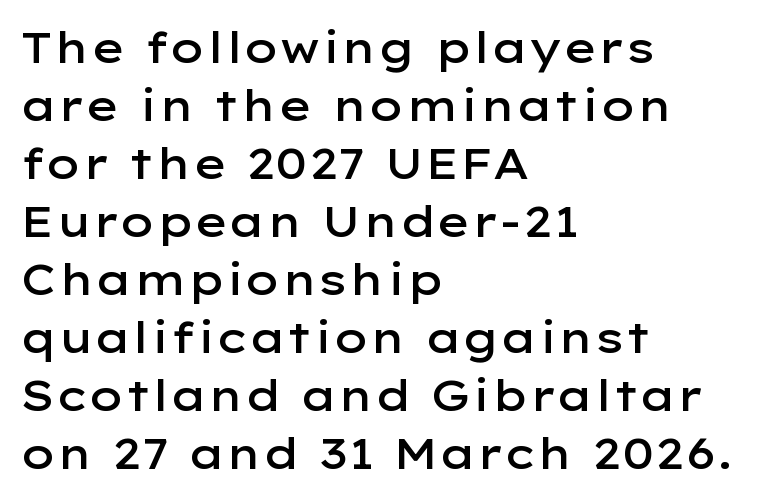
{"serif": "no", "italic": "no", "bold": "semi", "weight": "semibold", "width": "wide", "stroke_contrast": "low", "x_height": "medium", "monospaced": "no", "underline": "no", "align": "left", "line_spacing": "normal", "line_spacing_ratio": 1.35, "letter_spacing": "normal", "letter_spacing_em": 0.0, "glyph_px": 43}
